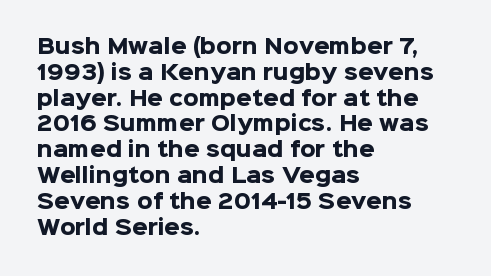
A typesetter would call this zero additional tracking. A classic flush-left, rag-right setting is used for this passage. The letters stand upright; this is a roman face. The glyphs are unaccompanied by any horizontal stroke below them. Line spacing here is normal.
